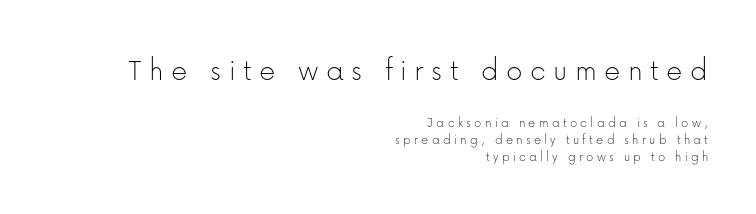
{"serif": "no", "italic": "no", "bold": "no", "weight": "thin", "width": "normal", "stroke_contrast": "low", "x_height": "medium", "monospaced": "no", "underline": "no", "align": "right", "line_spacing_ratio": 1.22, "letter_spacing": "wide", "letter_spacing_em": 0.23, "larger_block": "first", "size_ratio": 2.29, "glyph_px": 32}
